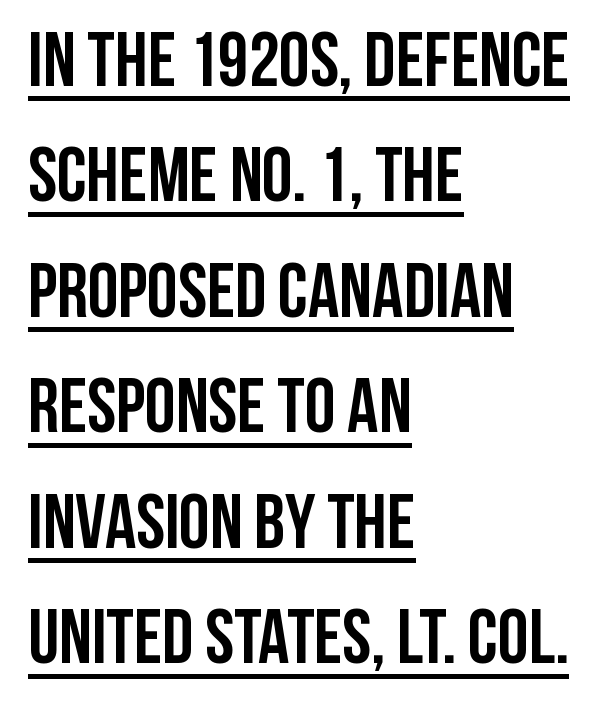
The image shows 77 px semibold, condensed sans-serif type, upright; set left-aligned, normal line spacing (1.5x), normal letter spacing, underlined; low stroke contrast and a large x-height.
